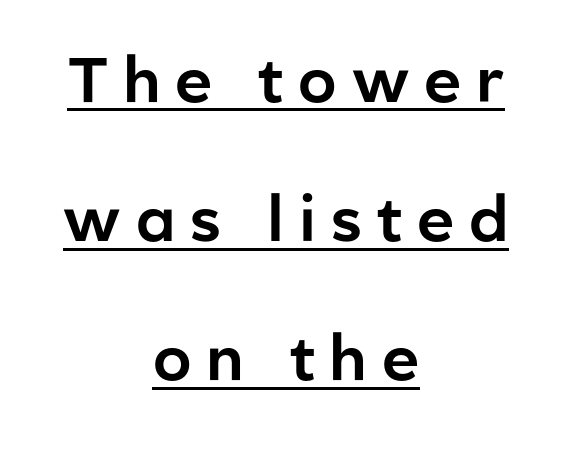
Horizontal bands of white between lines are thick stripes. Someone cranked the tracking dial way up on this one. Note the varied advance widths — an 'i' is clearly narrower than an 'm'. Notice how the passage keeps no hard edge, just a central spine. Rendered with straight, roman letterforms.
